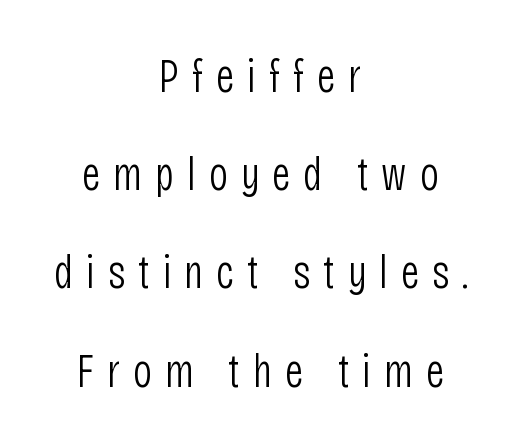
The image shows 47 px light, condensed sans-serif type, upright; set centered, loose line spacing (2.09x), unusually wide letter spacing (+0.27 em), not underlined; low stroke contrast and a large x-height.
